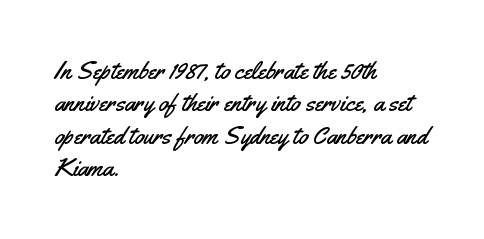
Is there much room between lines? A standard amount, neither cramped nor airy. The passage shown is not underscored anywhere. Visually the block forms a straight wall on the left and a jagged coastline on the right. This rendering leaves character spacing at its baseline value.
